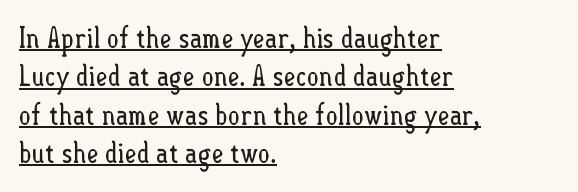
Tracking value appears to be zero — textbook default spacing. Do the characters align in a grid? No, the font is proportional. The strokes carry an ordinary text weight at most. The compositor pushed each line to the left boundary. Italic? Not at all — the glyphs are vertical. Quick note: underline on.
